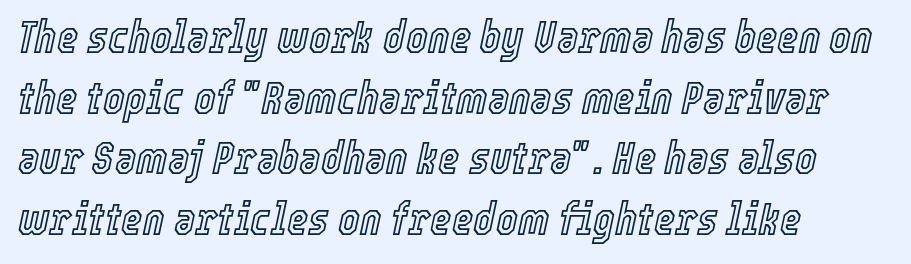
{"italic": "yes", "lean": "right", "slant_degrees": 12, "width": "condensed", "x_height": "medium", "monospaced": "no", "underline": "no", "align": "left", "line_spacing": "normal", "line_spacing_ratio": 1.32, "letter_spacing": "normal", "letter_spacing_em": 0.0, "glyph_px": 46}
